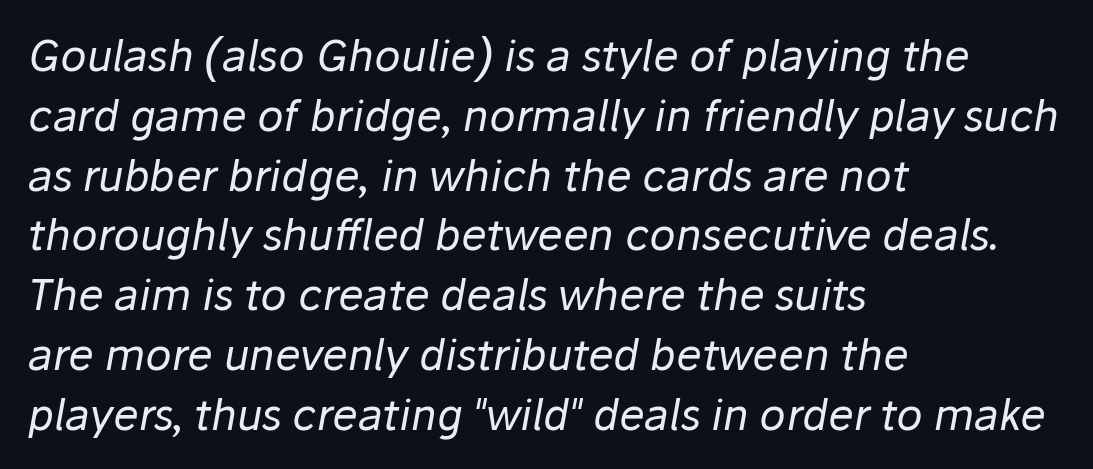
Reading down the column, the eye jumps a familiar distance to each next line. Is the letter spacing exaggerated? No — it looks like the ordinary default. Spacing verdict: proportional, widths tailored to each character. Every character sits at an angle, as italics do. Think standard paragraph weight, or any step lighter than that. Any mark beneath the type? The region is blank.
